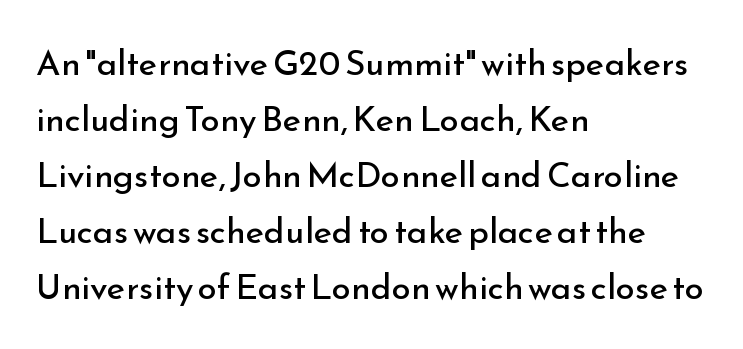
Q: Is the text bold? A: No.
Q: Is the text italic (slanted)? A: No, it is upright.
Q: Is the typeface a serif or a sans-serif typeface? A: Sans-serif.
Q: Is the text underlined? A: No.
Q: How is the paragraph aligned? A: Left-aligned.
Q: Is the spacing between letters normal or unusually wide? A: Normal.
Q: Is the spacing between lines tight, normal or loose? A: Normal.
Q: Width (condensed, normal, or wide)? A: Normal.
Q: Stroke contrast? A: Low.
Q: x-height? A: Small.
Q: Monospaced? A: No.
